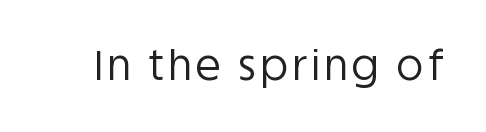
The font is comparable to plain body text, perhaps lighter. Tall strokes in this sample are plumb rather than angled. Grotesque or geometric, the face here clearly has no serifs. The glyphs are unaccompanied by any horizontal stroke below them. Is this a fixed-width face? No — the glyphs have proportional, varying widths.
